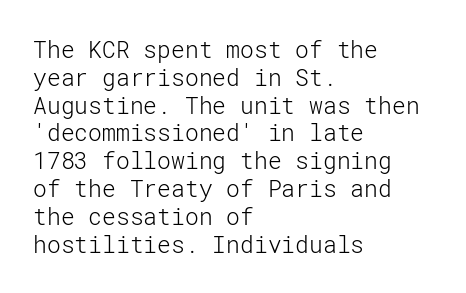
Italic: no, the glyphs are upright roman. Typeset ragged right — the left edge is the straight one. The gaps between neighbouring characters are ordinary and unremarkable. No letter is thick-stroked: the sample isn't bold. Lines of text with bare space underneath.
